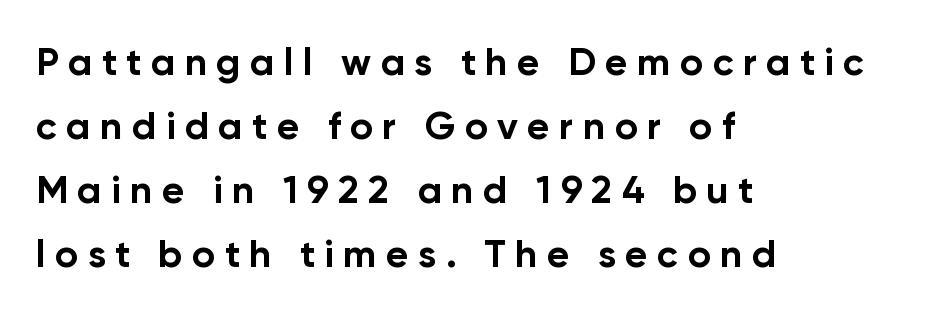
{"serif": "no", "italic": "no", "bold": "yes", "weight": "bold", "width": "normal", "stroke_contrast": "low", "x_height": "medium", "monospaced": "no", "underline": "no", "align": "left", "line_spacing": "normal", "line_spacing_ratio": 1.64, "letter_spacing": "wide", "letter_spacing_em": 0.24, "glyph_px": 39}
